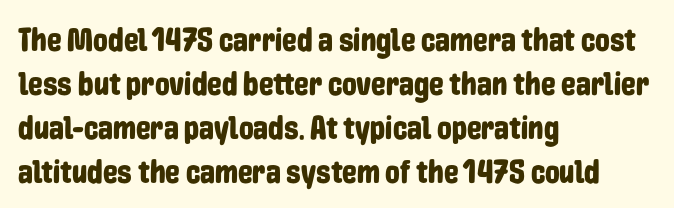
The block of text has a typical density, with ordinary space between rows. The lines in this sample share a left origin and differ only in where they stop. The words here are not underlined. The font family rendered here belongs to the sans-serif group.
